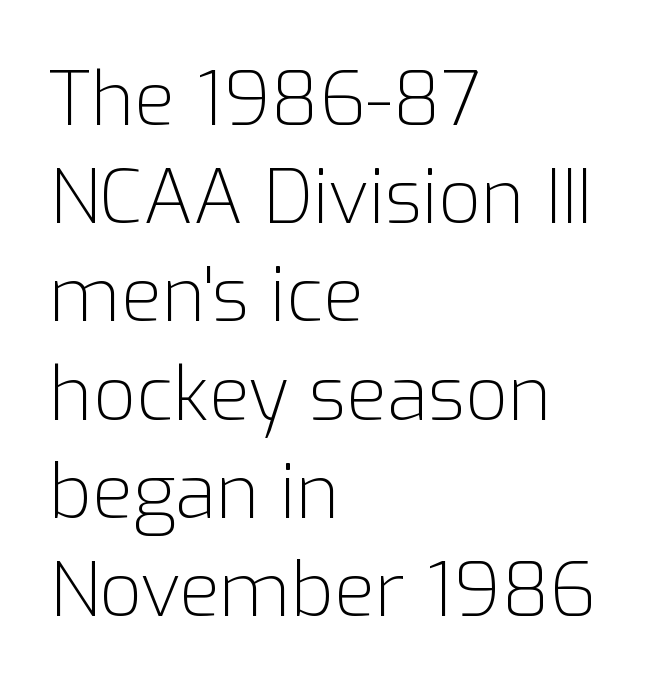
The image shows 75 px light sans-serif type, upright; set left-aligned, normal line spacing (1.31x), normal letter spacing, not underlined; low stroke contrast and a medium x-height.
